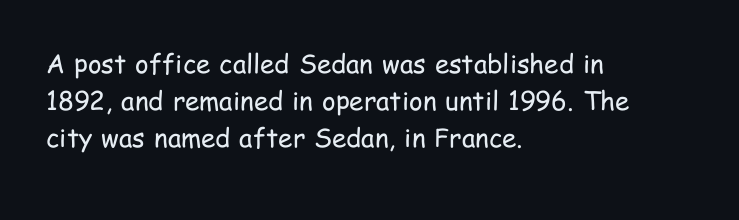
Q: Is the text bold? A: No.
Q: Is the text italic (slanted)? A: No, it is upright.
Q: Is the text underlined? A: No.
Q: How is the paragraph aligned? A: Left-aligned.
Q: Is the spacing between letters normal or unusually wide? A: Normal.
Q: Is the spacing between lines tight, normal or loose? A: Normal.
